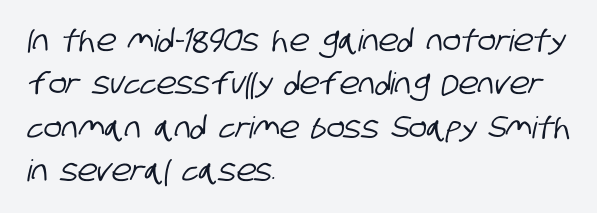
Q: Is the typeface a serif or a sans-serif typeface? A: Sans-serif.
Q: Is the text underlined? A: No.
Q: How is the paragraph aligned? A: Left-aligned.
Q: Is the spacing between letters normal or unusually wide? A: Normal.
Q: Is the spacing between lines tight, normal or loose? A: Normal.
Q: Width (condensed, normal, or wide)? A: Condensed.
Q: Stroke contrast? A: Low.
Q: x-height? A: Large.
Q: Monospaced? A: No.
